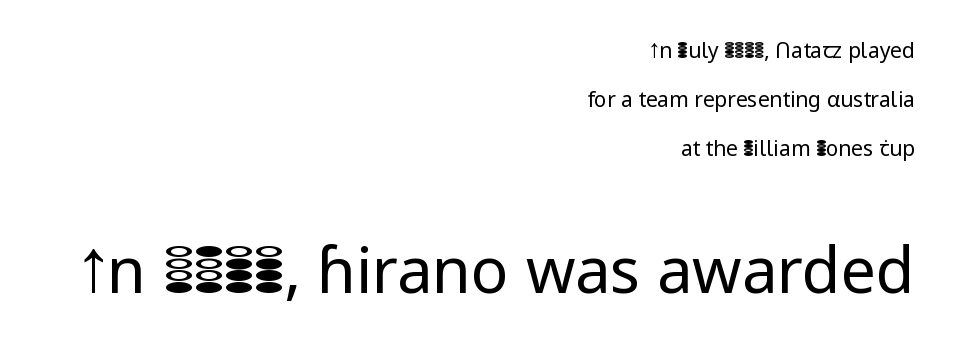
The image shows 63 px regular-weight sans-serif type, upright; set right-aligned, loose line spacing (2.33x), normal letter spacing, not underlined; the second (bottom) block is 3.0x larger; low stroke contrast and a medium x-height.
